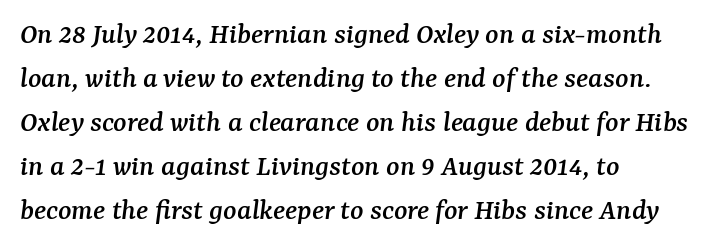
{"serif": "yes", "italic": "yes", "lean": "right", "slant_degrees": 7, "width": "normal", "stroke_contrast": "medium", "x_height": "medium", "monospaced": "no", "underline": "no", "align": "left", "line_spacing": "normal", "line_spacing_ratio": 1.42, "letter_spacing": "normal", "letter_spacing_em": 0.0, "glyph_px": 31}
